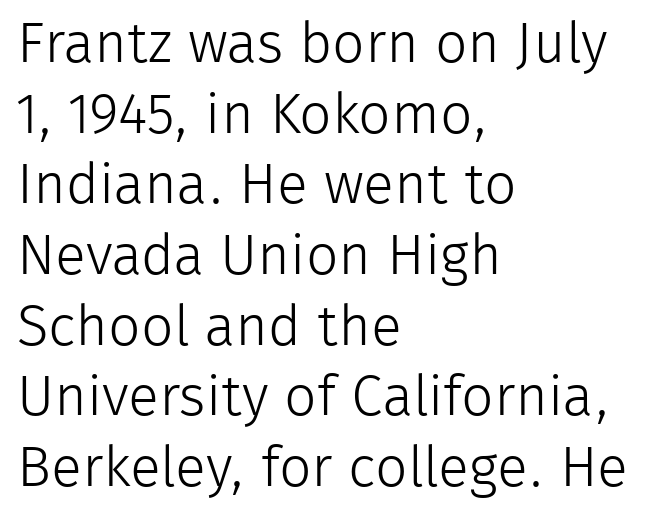
The image shows 57 px light sans-serif type, upright; set left-aligned, line spacing 1.24x, normal letter spacing, not underlined; low stroke contrast and a medium x-height.
